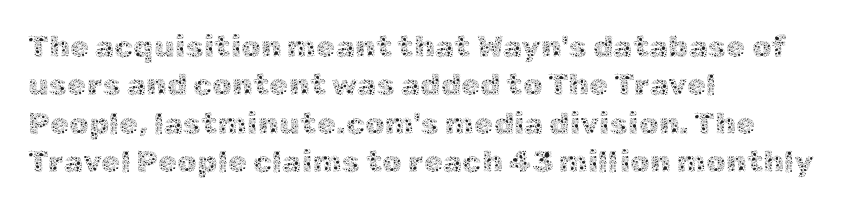
The image shows 31 px thin type, upright; set left-aligned, line spacing 1.24x, normal letter spacing, not underlined; a medium x-height.
